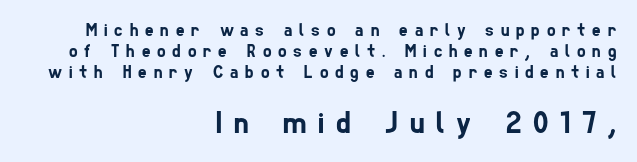
{"serif": "no", "width": "condensed", "stroke_contrast": "low", "x_height": "medium", "monospaced": "no", "underline": "no", "align": "right", "line_spacing_ratio": 1.16, "letter_spacing": "wide", "letter_spacing_em": 0.38, "larger_block": "second", "size_ratio": 1.72, "glyph_px": 31}
